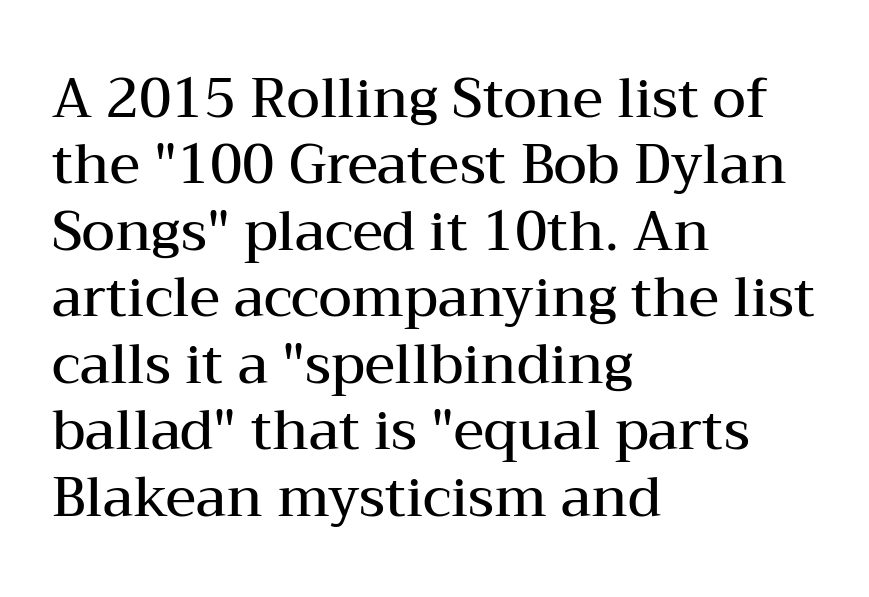
Q: Is the text bold? A: Semi-bold.
Q: Is the text italic (slanted)? A: No, it is upright.
Q: Is the typeface a serif or a sans-serif typeface? A: Serif.
Q: Is the text underlined? A: No.
Q: How is the paragraph aligned? A: Left-aligned.
Q: Is the spacing between letters normal or unusually wide? A: Normal.
Q: Width (condensed, normal, or wide)? A: Wide.
Q: Stroke contrast? A: Medium.
Q: x-height? A: Medium.
Q: Monospaced? A: No.
